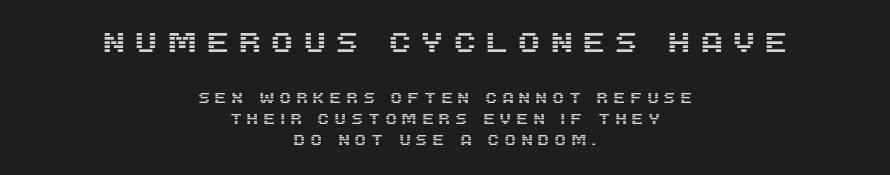
The image shows 27 px text type, upright; set centered, normal line spacing (1.52x), unusually wide letter spacing (+0.32 em), not underlined; the first (top) block is 1.93x larger.
